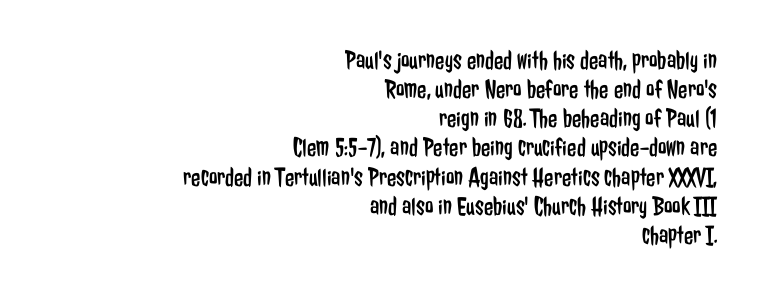
The image shows 27 px text type, upright; set right-aligned, tight line spacing (1.08x), normal letter spacing, not underlined.
